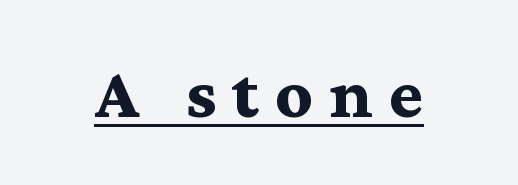
The image shows 72 px bold, wide serif type, upright; set unusually wide letter spacing (+0.23 em), underlined; medium stroke contrast and a medium x-height.
